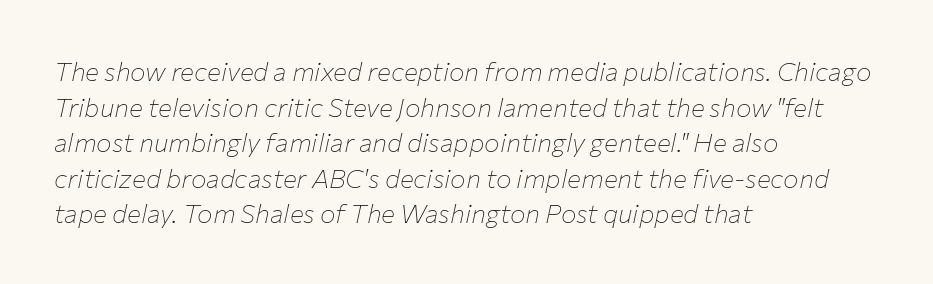
Does the leading feel generous? No, just average. Short note: letters normally spaced. The face looks like a standard text weight, possibly lighter. Short and long lines alike share a common starting point at left. A bare baseline throughout the passage.
